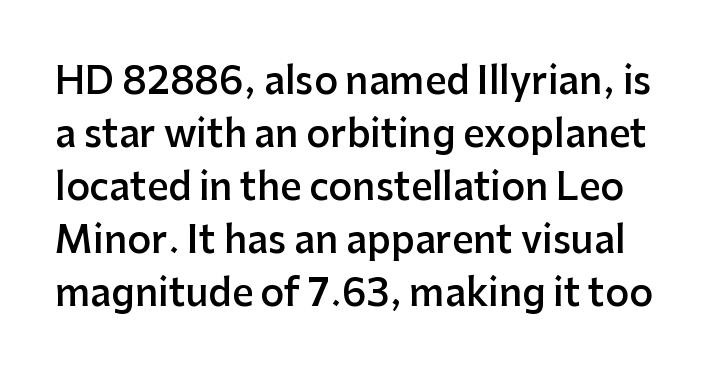
Q: Is the text bold? A: Semi-bold.
Q: Is the text italic (slanted)? A: No, it is upright.
Q: Is the typeface a serif or a sans-serif typeface? A: Sans-serif.
Q: Is the text underlined? A: No.
Q: Is the spacing between letters normal or unusually wide? A: Normal.
Q: Is the spacing between lines tight, normal or loose? A: Normal.
Q: Width (condensed, normal, or wide)? A: Normal.
Q: Stroke contrast? A: Low.
Q: x-height? A: Medium.
Q: Monospaced? A: No.
